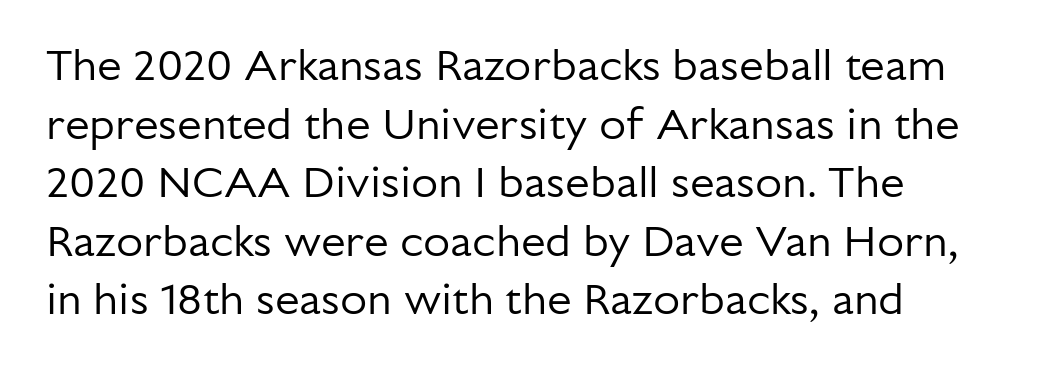
The image shows 44 px regular-weight sans-serif type, upright; set normal line spacing (1.33x), normal letter spacing, not underlined; low stroke contrast and a medium x-height.
